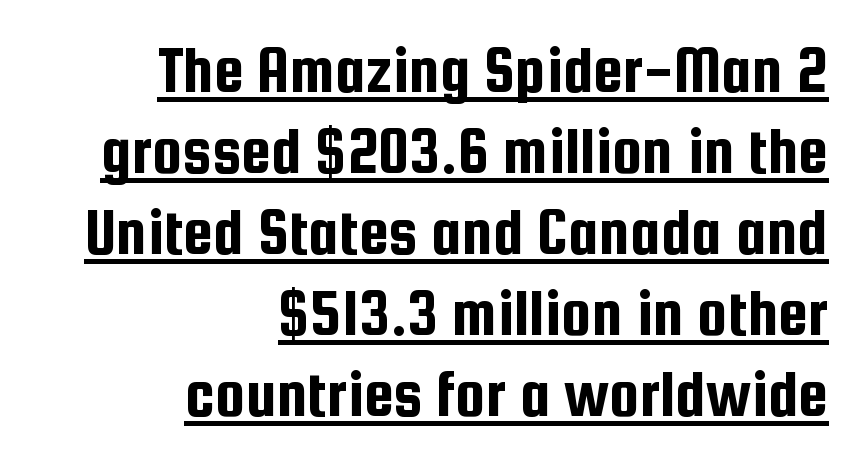
The image shows 68 px condensed sans-serif type, upright; set right-aligned, line spacing 1.19x, normal letter spacing, underlined; low stroke contrast and a medium x-height.
